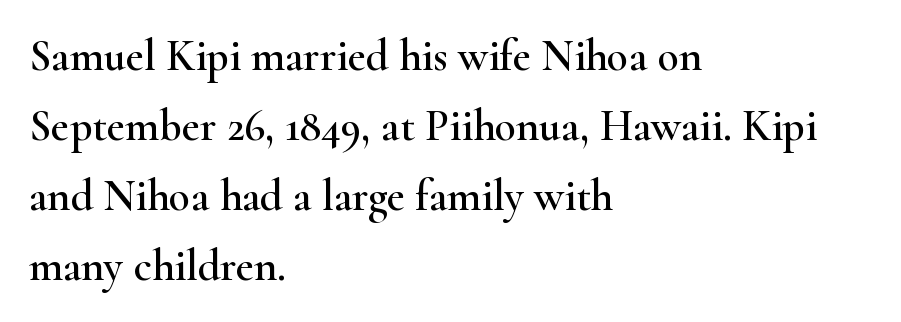
Between one letter and the next there's only the usual sliver of space. It's the straight-up-and-down kind of type. The space beneath each line is pristine and unruled. Casual observation: everything's shoved over to the left.
